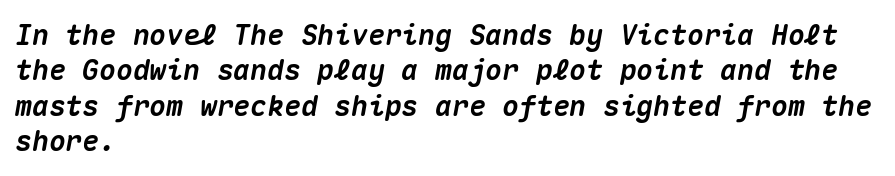
The image shows 28 px heavy type, italic (leaning right), monospaced; set left-aligned, normal line spacing (1.26x), normal letter spacing, not underlined; medium stroke contrast and a medium x-height.
